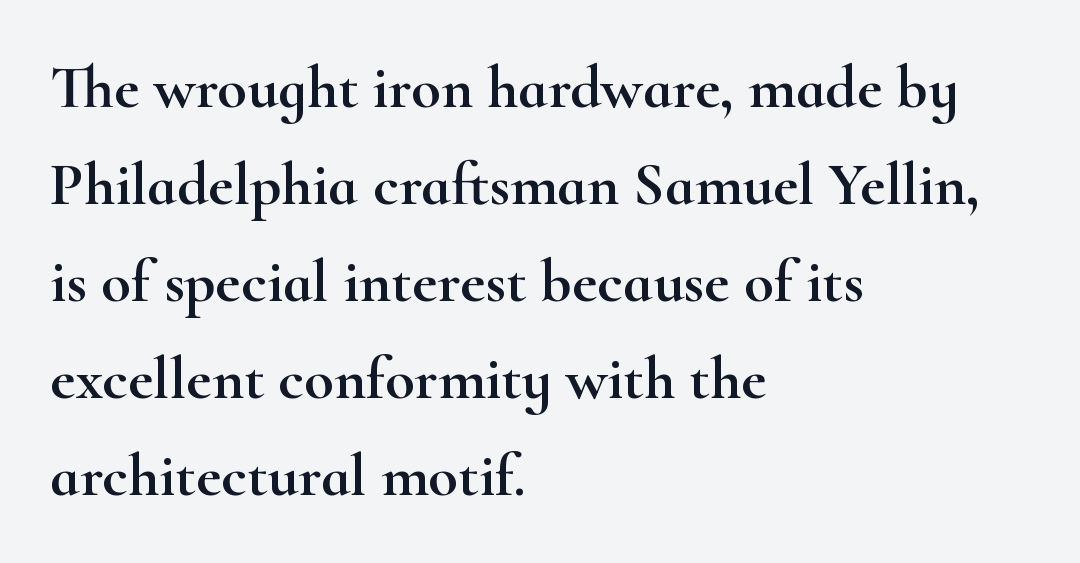
Proportional: the letters do not fall into vertical columns. No extra tracking has been applied to these lines. In CSS terms this would be text-align: left. Descenders are the only things crossing below the line. Is there any slant? The stems are plumb.
